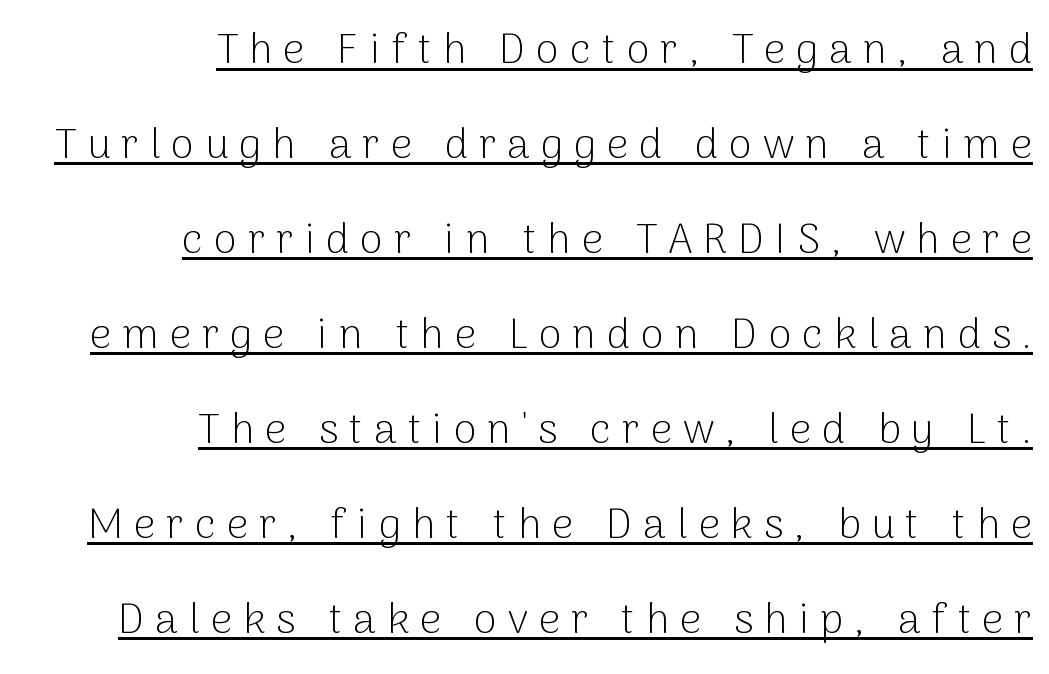
The image shows 42 px light sans-serif type, upright; set right-aligned, loose line spacing (2.26x), unusually wide letter spacing (+0.26 em), underlined; low stroke contrast and a medium x-height.
